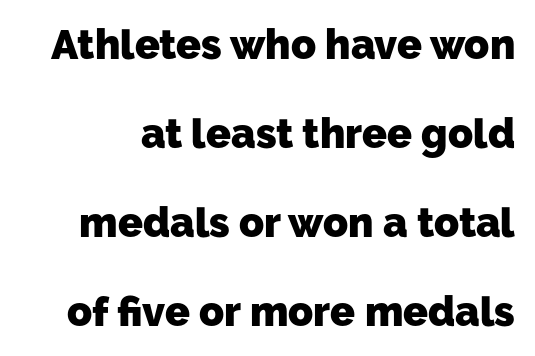
The image shows 41 px heavy sans-serif type; set loose line spacing (2.17x), normal letter spacing, not underlined; low stroke contrast and a medium x-height.
